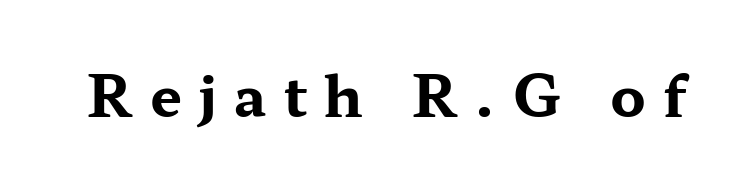
Proportional: the letters do not fall into vertical columns. Posture: vertical. Underline: absent. Unlike a clean sans, this face finishes its strokes with serifs. These words are printed bold, with thick strokes throughout. Compared with typical body copy, the letter spacing here is much looser.
